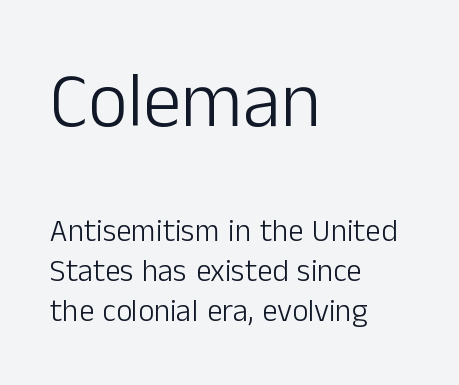
{"serif": "no", "italic": "no", "bold": "no", "weight": "light", "width": "normal", "stroke_contrast": "low", "x_height": "medium", "monospaced": "no", "underline": "no", "align": "left", "line_spacing": "normal", "line_spacing_ratio": 1.28, "letter_spacing": "normal", "letter_spacing_em": 0.0, "larger_block": "first", "size_ratio": 2.48, "glyph_px": 77}
